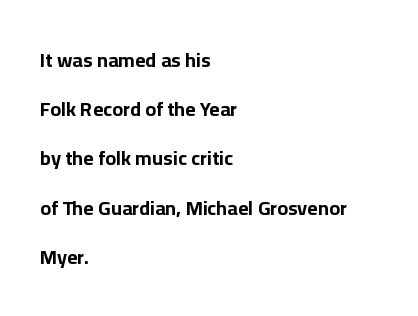
{"italic": "no", "bold": "yes", "underline": "no", "align": "left", "line_spacing": "loose", "line_spacing_ratio": 2.46, "letter_spacing": "normal", "letter_spacing_em": 0.0, "glyph_px": 20}
